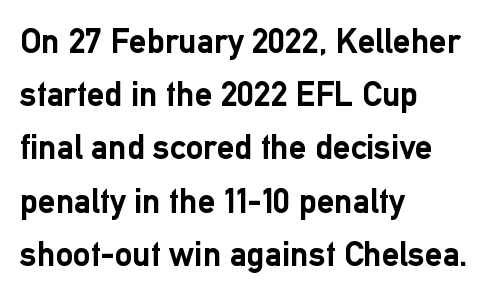
Q: Is the text bold? A: Yes.
Q: Is the text italic (slanted)? A: No, it is upright.
Q: Is the typeface a serif or a sans-serif typeface? A: Sans-serif.
Q: Is the text underlined? A: No.
Q: How is the paragraph aligned? A: Left-aligned.
Q: Is the spacing between letters normal or unusually wide? A: Normal.
Q: Is the spacing between lines tight, normal or loose? A: Normal.
Q: Width (condensed, normal, or wide)? A: Normal.
Q: Stroke contrast? A: Low.
Q: x-height? A: Medium.
Q: Monospaced? A: No.
